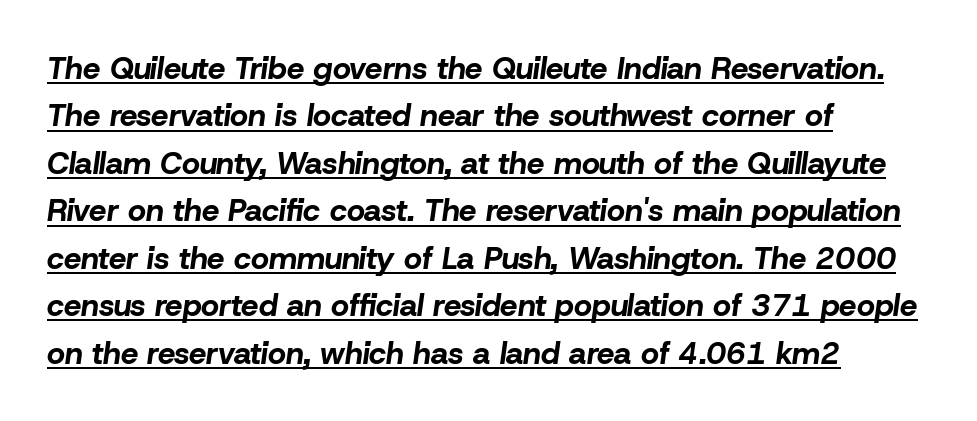
{"italic": "yes", "lean": "right", "slant_degrees": 8, "bold": "yes", "weight": "bold", "width": "normal", "stroke_contrast": "low", "x_height": "medium", "monospaced": "no", "underline": "yes", "align": "left", "line_spacing": "normal", "line_spacing_ratio": 1.53, "letter_spacing": "normal", "letter_spacing_em": 0.0, "glyph_px": 31}
